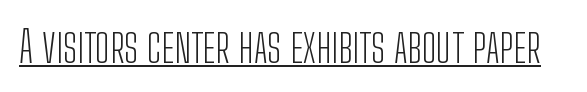
{"serif": "no", "italic": "no", "bold": "no", "weight": "light", "width": "condensed", "stroke_contrast": "low", "x_height": "medium", "monospaced": "no", "underline": "yes", "letter_spacing": "normal", "letter_spacing_em": 0.0, "glyph_px": 44}
